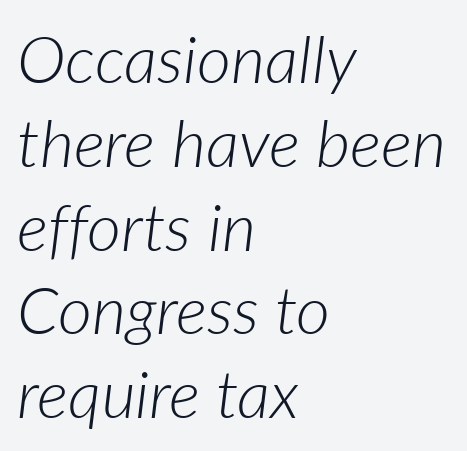
Q: Is the text bold? A: No.
Q: Is the text italic (slanted)? A: Yes, it leans right by about 7 degrees.
Q: Is the text underlined? A: No.
Q: How is the paragraph aligned? A: Left-aligned.
Q: Is the spacing between letters normal or unusually wide? A: Normal.
Q: Is the spacing between lines tight, normal or loose? A: Normal.
Q: Width (condensed, normal, or wide)? A: Normal.
Q: Stroke contrast? A: Low.
Q: x-height? A: Medium.
Q: Monospaced? A: No.
